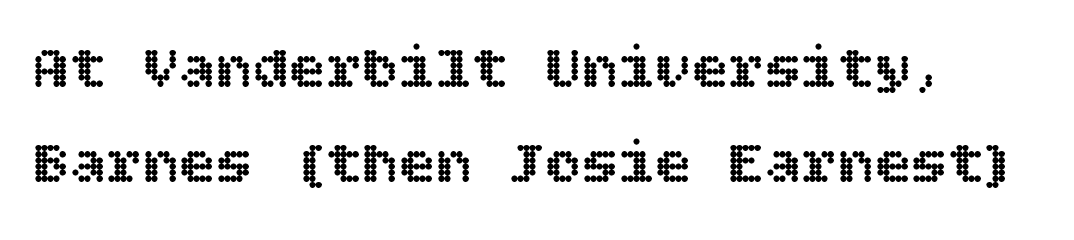
Q: Is the text italic (slanted)? A: No, it is upright.
Q: Is the text underlined? A: No.
Q: Is the spacing between letters normal or unusually wide? A: Normal.
Q: Is the spacing between lines tight, normal or loose? A: Normal.
Q: Width (condensed, normal, or wide)? A: Normal.
Q: x-height? A: Large.
